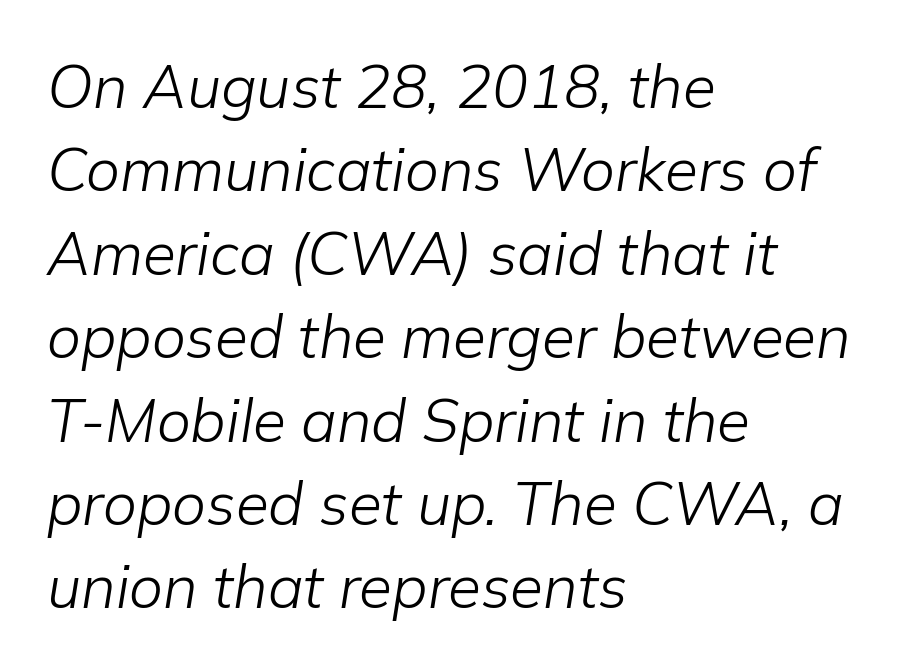
{"italic": "yes", "lean": "right", "slant_degrees": 9, "bold": "no", "weight": "light", "width": "normal", "stroke_contrast": "low", "x_height": "medium", "monospaced": "no", "underline": "no", "align": "left", "line_spacing": "normal", "line_spacing_ratio": 1.39, "letter_spacing": "normal", "letter_spacing_em": 0.0, "glyph_px": 60}
